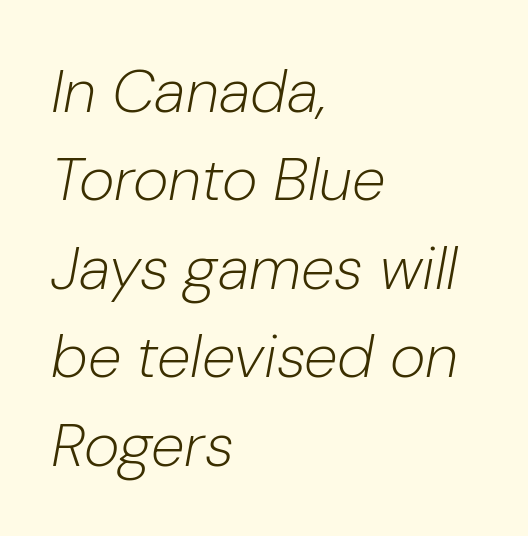
Q: Is the text bold? A: No.
Q: Is the text italic (slanted)? A: Yes, it leans right by about 10 degrees.
Q: Is the text underlined? A: No.
Q: How is the paragraph aligned? A: Left-aligned.
Q: Is the spacing between letters normal or unusually wide? A: Normal.
Q: Is the spacing between lines tight, normal or loose? A: Normal.
Q: Width (condensed, normal, or wide)? A: Normal.
Q: Stroke contrast? A: Low.
Q: x-height? A: Medium.
Q: Monospaced? A: No.
